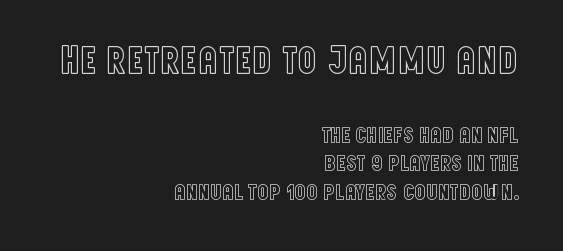
Leftover space on each line is placed entirely before the opening word. The initial chunk of copy outweighs the following chunk in type size. Rows of type keep a routine distance in the vertical direction. The line texture is even and compact thanks to regular tracking. Looks like regular typesetting: each glyph gets only the width it needs.
